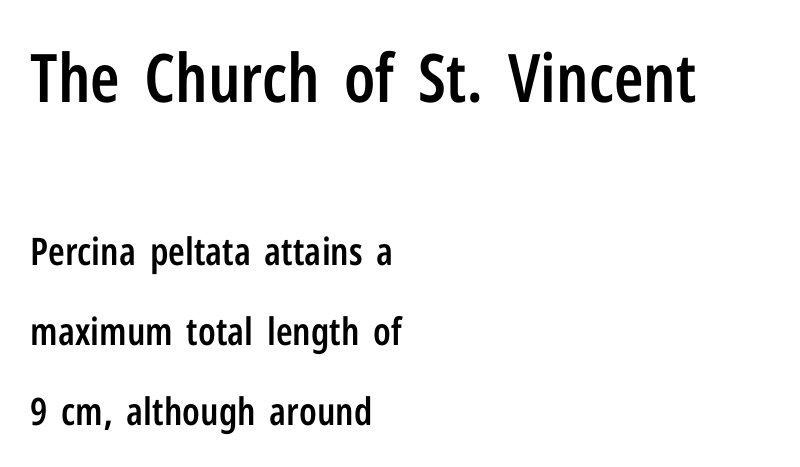
The characters look somewhat weighty, a semibold short of true bold. One glance says open: line gaps are wider than usual. The upper block of text is set noticeably larger than the block beneath it. The words here are not underlined. The typography opts for an upright posture over an oblique one.
